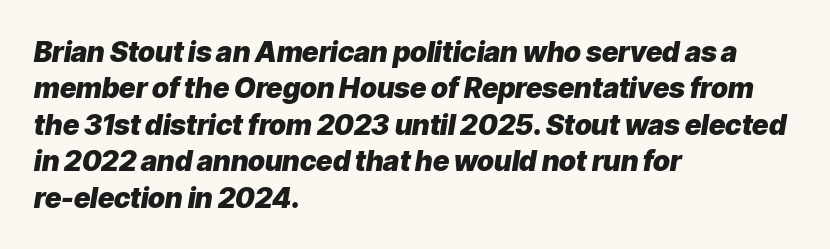
The image shows 28 px heavy type, italic (leaning right); set left-aligned, normal line spacing (1.3x), normal letter spacing, not underlined; low stroke contrast and a medium x-height.
